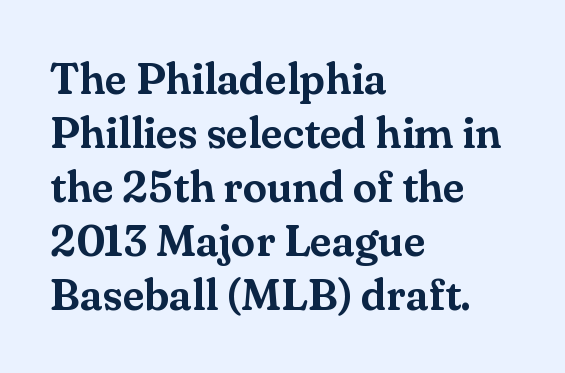
The image shows 44 px serif type, upright; set left-aligned, line spacing 1.23x, normal letter spacing, not underlined; medium stroke contrast and a small x-height.
